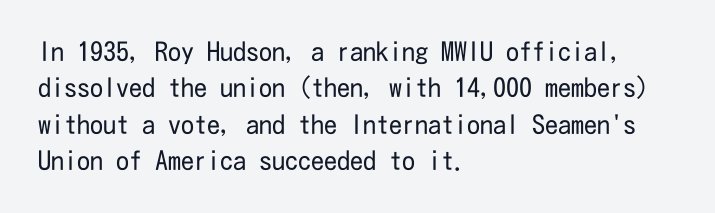
The image shows 26 px text type, upright; set left-aligned, normal line spacing (1.4x), normal letter spacing, not underlined.
